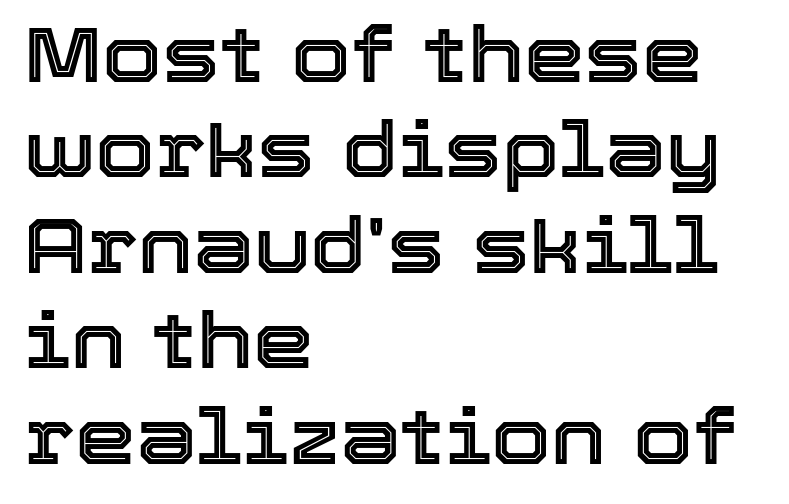
Q: Is the text italic (slanted)? A: No, it is upright.
Q: Is the text underlined? A: No.
Q: How is the paragraph aligned? A: Left-aligned.
Q: Is the spacing between letters normal or unusually wide? A: Normal.
Q: Width (condensed, normal, or wide)? A: Normal.
Q: x-height? A: Medium.
Q: Monospaced? A: No.
